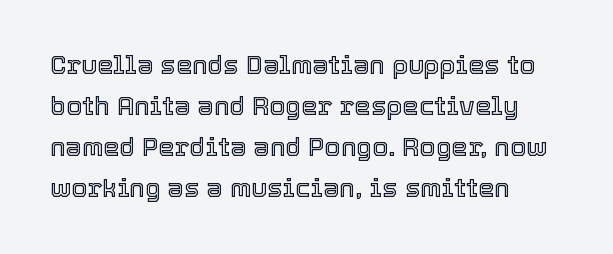
Q: Is the text italic (slanted)? A: No, it is upright.
Q: Is the text underlined? A: No.
Q: How is the paragraph aligned? A: Left-aligned.
Q: Is the spacing between letters normal or unusually wide? A: Normal.
Q: Is the spacing between lines tight, normal or loose? A: Normal.
